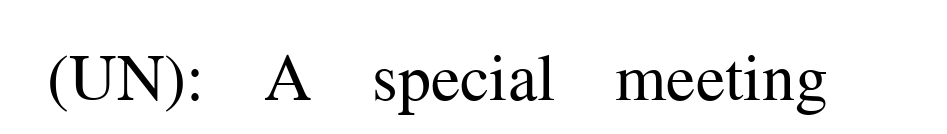
The letters advance in unequal steps, a hallmark of proportional type. The line texture is even and compact thanks to regular tracking. This rendering employs a face with finishing strokes, i.e., a serif. On a weight scale, this lands at 450 or below.
